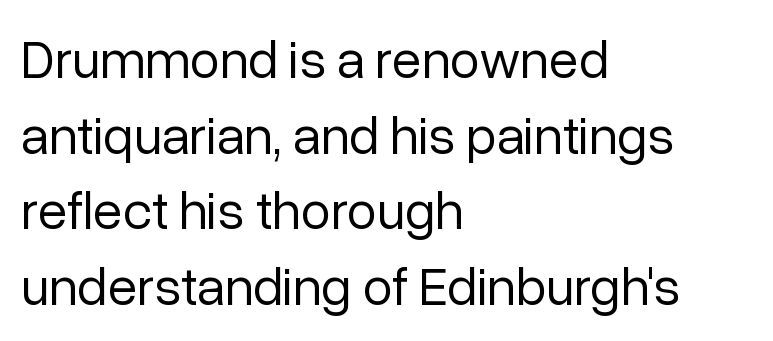
If you measured baseline to baseline, you'd find a middling distance. Note the varied advance widths — an 'i' is clearly narrower than an 'm'. Alignment: flush left. The lettering holds an erect, upright posture throughout. The text was rendered using a sans face with plain stroke endings. A quiet, ordinary-to-light weight characterises the typeface.
